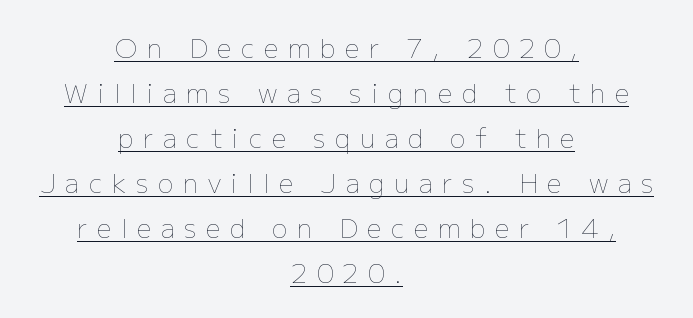
Q: Is the text bold? A: No.
Q: Is the text italic (slanted)? A: No, it is upright.
Q: Is the text underlined? A: Yes.
Q: How is the paragraph aligned? A: Centered.
Q: Is the spacing between letters normal or unusually wide? A: Unusually wide.
